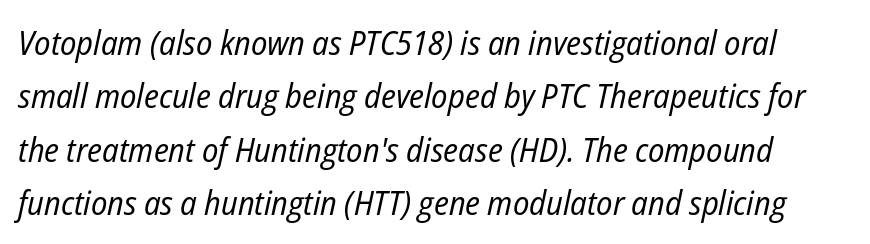
Do the characters align in a grid? No, the font is proportional. No extra tracking has been applied to these lines. Line spacing here is normal. The characters are drawn with everyday or finer stroke widths. Posture: slanted.
